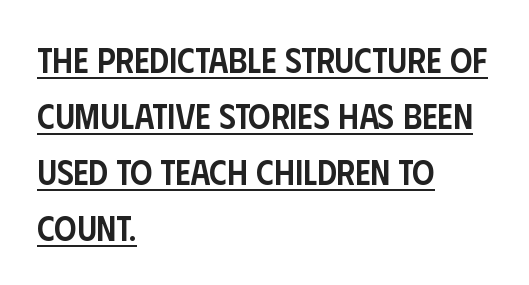
Q: Is the text bold? A: Semi-bold.
Q: Is the text italic (slanted)? A: No, it is upright.
Q: Is the typeface a serif or a sans-serif typeface? A: Sans-serif.
Q: Is the text underlined? A: Yes.
Q: How is the paragraph aligned? A: Left-aligned.
Q: Is the spacing between letters normal or unusually wide? A: Normal.
Q: Is the spacing between lines tight, normal or loose? A: Normal.
Q: Width (condensed, normal, or wide)? A: Condensed.
Q: Stroke contrast? A: Low.
Q: x-height? A: Large.
Q: Monospaced? A: No.
